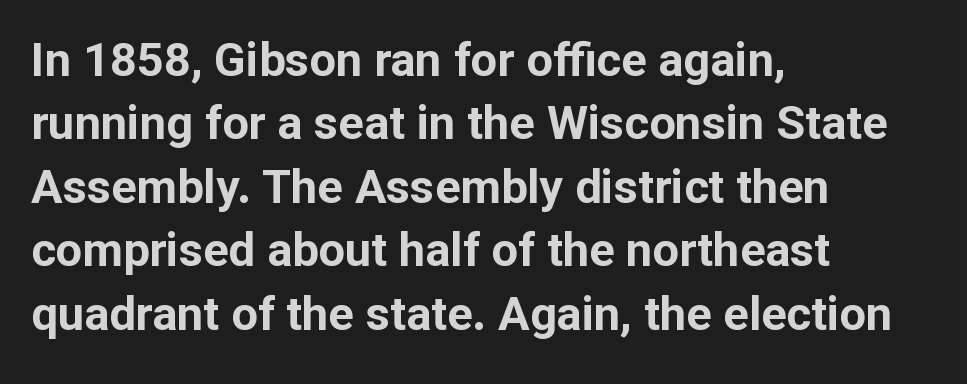
Letters rest on an invisible, unmarked baseline. Serif or sans? Sans — the stroke terminals are bare. Stroke thickness is high; the sample reads as a true bold. Layout note: lines flush left. Designer's note — italics off, roman on.
